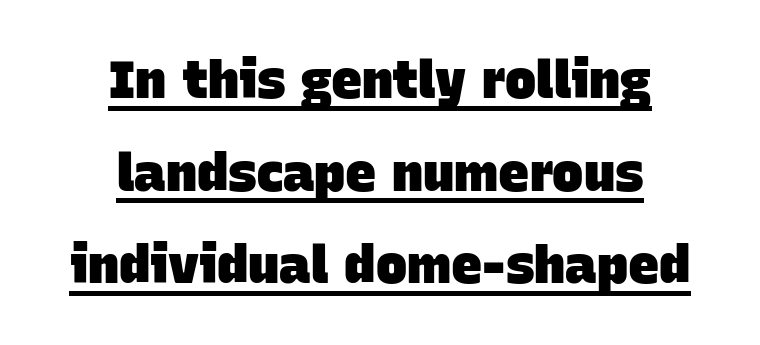
Q: Is the text bold? A: Yes.
Q: Is the typeface a serif or a sans-serif typeface? A: Sans-serif.
Q: Is the text underlined? A: Yes.
Q: How is the paragraph aligned? A: Centered.
Q: Is the spacing between letters normal or unusually wide? A: Normal.
Q: Width (condensed, normal, or wide)? A: Normal.
Q: Stroke contrast? A: Low.
Q: x-height? A: Large.
Q: Monospaced? A: No.
